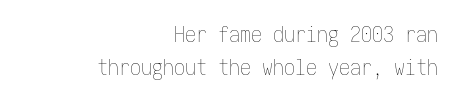
Regarding leading, the lines here are spaced in the standard way. Is the type heavy? It reads as light-to-regular instead. The glyphs are unaccompanied by any horizontal stroke below them. Posture: vertical. Visually the block forms a straight wall on the right and a jagged coastline on the left.
